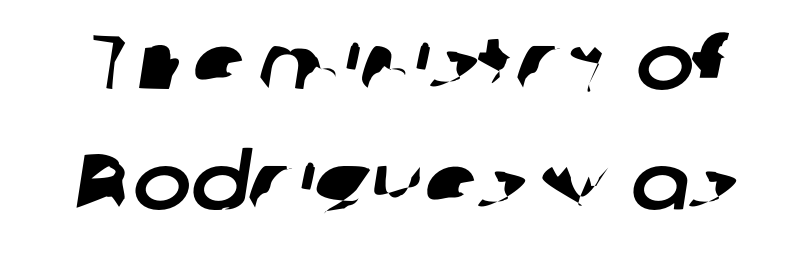
The image shows 78 px sans-serif type; set normal line spacing (1.54x), normal letter spacing, not underlined; low stroke contrast and a medium x-height.
